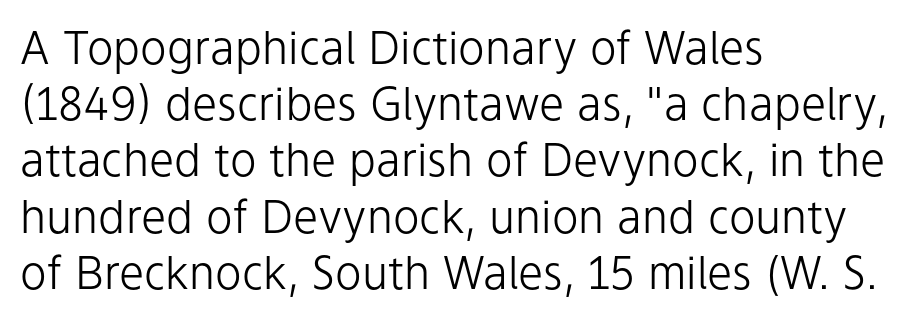
The image shows 45 px light sans-serif type, upright; set left-aligned, normal line spacing (1.25x), normal letter spacing, not underlined; low stroke contrast and a medium x-height.
